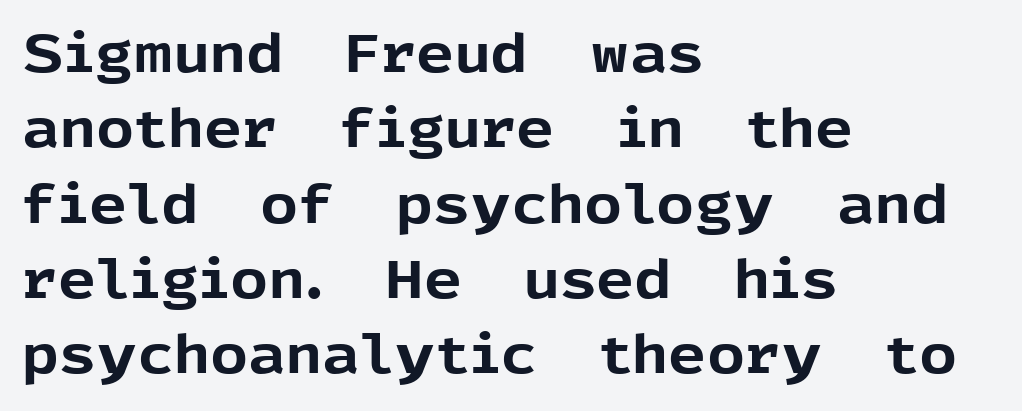
The image shows 53 px bold sans-serif type, upright; set left-aligned, normal line spacing (1.42x), normal letter spacing, not underlined; a medium x-height.
